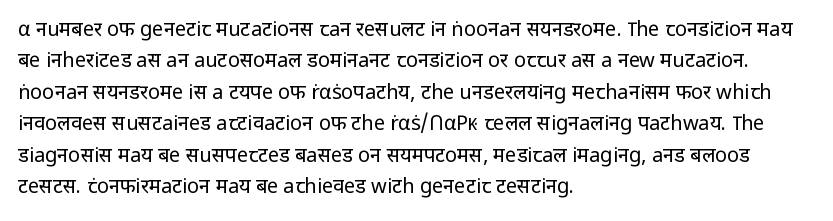
Q: Is the text bold? A: No.
Q: Is the text italic (slanted)? A: No, it is upright.
Q: Is the text underlined? A: No.
Q: How is the paragraph aligned? A: Left-aligned.
Q: Is the spacing between letters normal or unusually wide? A: Normal.
Q: Is the spacing between lines tight, normal or loose? A: Normal.
